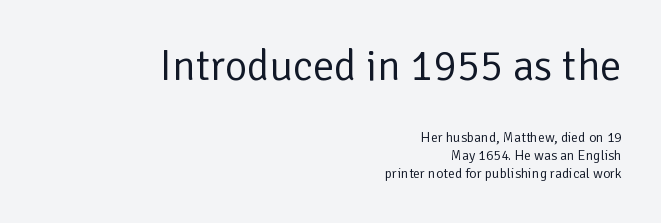
{"serif": "no", "italic": "no", "bold": "no", "weight": "regular", "width": "normal", "stroke_contrast": "low", "x_height": "medium", "monospaced": "no", "underline": "no", "align": "right", "line_spacing": "normal", "line_spacing_ratio": 1.28, "letter_spacing": "normal", "letter_spacing_em": 0.0, "larger_block": "first", "size_ratio": 3.07, "glyph_px": 43}
